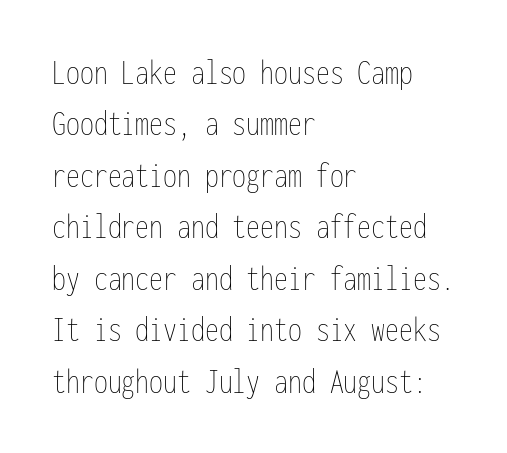
Q: Is the text bold? A: No.
Q: Is the text italic (slanted)? A: No, it is upright.
Q: Is the text underlined? A: No.
Q: How is the paragraph aligned? A: Left-aligned.
Q: Is the spacing between letters normal or unusually wide? A: Normal.
Q: Is the spacing between lines tight, normal or loose? A: Normal.
Q: Width (condensed, normal, or wide)? A: Condensed.
Q: Stroke contrast? A: Low.
Q: x-height? A: Medium.
Q: Monospaced? A: Yes.
